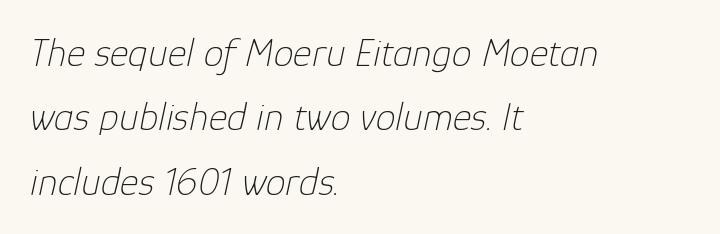
{"italic": "yes", "lean": "right", "slant_degrees": 12, "bold": "no", "weight": "thin", "width": "normal", "stroke_contrast": "low", "x_height": "medium", "monospaced": "no", "underline": "no", "align": "left", "line_spacing": "normal", "line_spacing_ratio": 1.61, "letter_spacing": "normal", "letter_spacing_em": 0.0, "glyph_px": 40}
